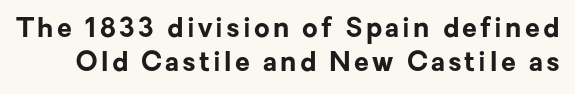
Q: Is the text bold? A: Yes.
Q: Is the text italic (slanted)? A: No, it is upright.
Q: Is the text underlined? A: No.
Q: Is the spacing between lines tight, normal or loose? A: Normal.
